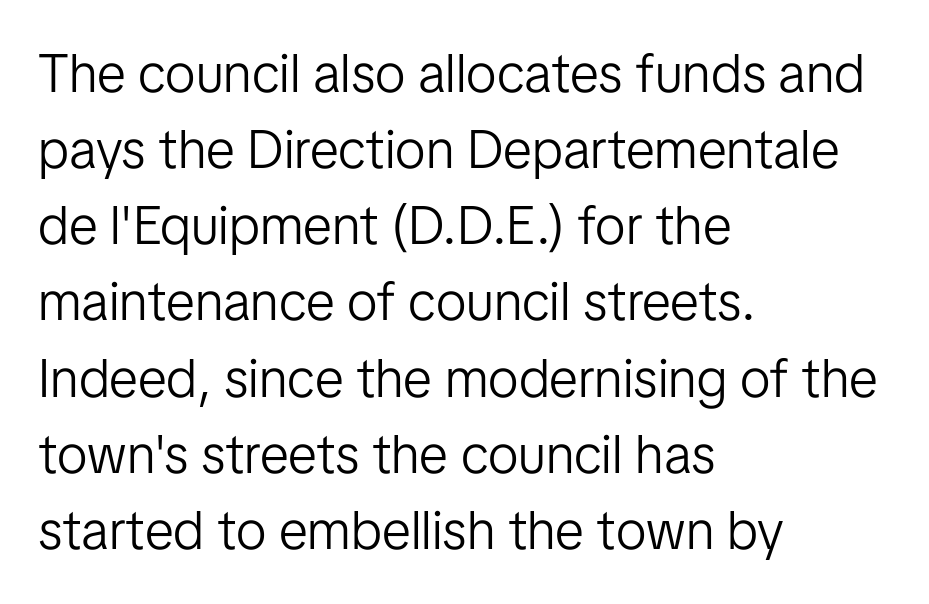
{"serif": "no", "italic": "no", "bold": "no", "weight": "light", "width": "normal", "stroke_contrast": "low", "x_height": "medium", "monospaced": "no", "underline": "no", "align": "left", "line_spacing": "normal", "line_spacing_ratio": 1.41, "letter_spacing": "normal", "letter_spacing_em": 0.0, "glyph_px": 54}
